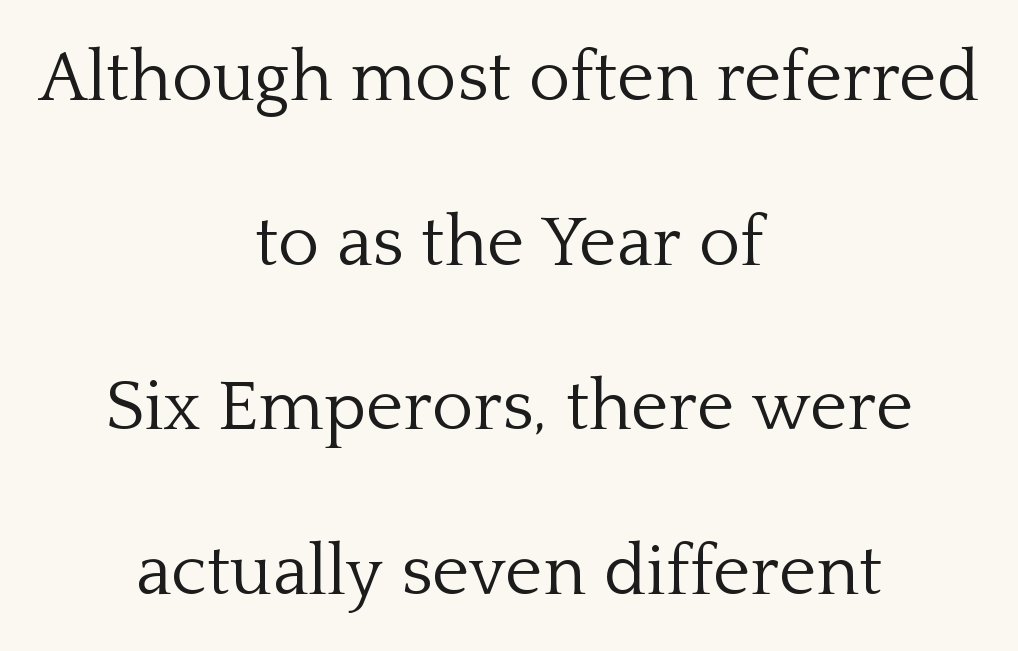
{"serif": "yes", "italic": "no", "bold": "no", "weight": "light", "width": "normal", "stroke_contrast": "low", "x_height": "medium", "monospaced": "no", "underline": "no", "align": "center", "line_spacing": "loose", "line_spacing_ratio": 2.32, "letter_spacing": "normal", "letter_spacing_em": 0.0, "glyph_px": 71}
